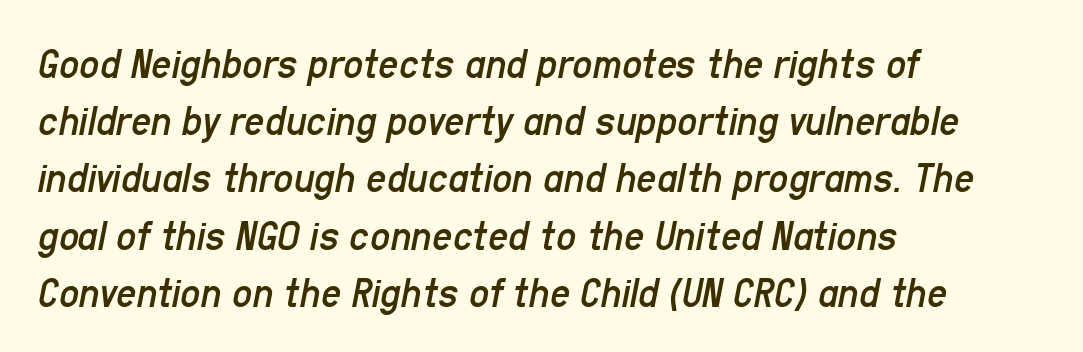
Q: Is the text bold? A: No.
Q: Is the text italic (slanted)? A: Yes, it leans right by about 11 degrees.
Q: Is the text underlined? A: No.
Q: How is the paragraph aligned? A: Left-aligned.
Q: Is the spacing between letters normal or unusually wide? A: Normal.
Q: Is the spacing between lines tight, normal or loose? A: Normal.
Q: Width (condensed, normal, or wide)? A: Condensed.
Q: Stroke contrast? A: Low.
Q: x-height? A: Medium.
Q: Monospaced? A: No.
